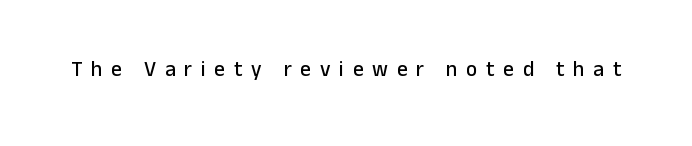
Type without underlining. The letters are spread apart with noticeably loose tracking. The type sits square on the baseline with zero lean.
